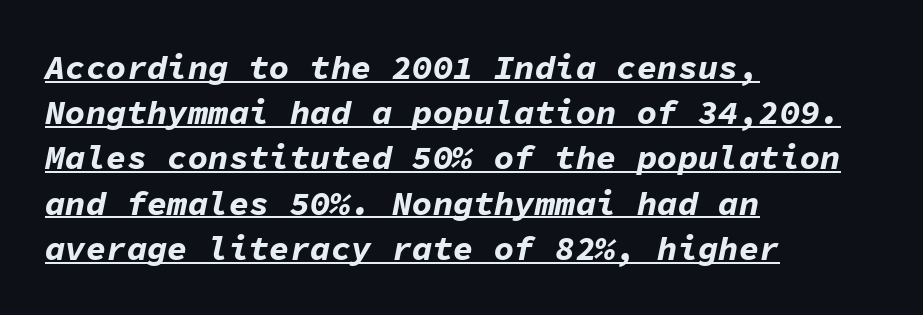
The image shows 34 px bold type, italic (leaning right), monospaced; set left-aligned, normal line spacing (1.33x), normal letter spacing, underlined; low stroke contrast and a medium x-height.
